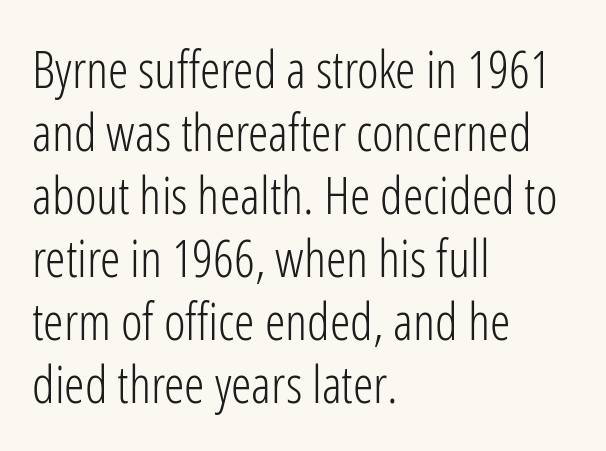
The image shows 52 px light, condensed sans-serif type, upright; set left-aligned, line spacing 1.21x, normal letter spacing, not underlined; low stroke contrast and a medium x-height.
